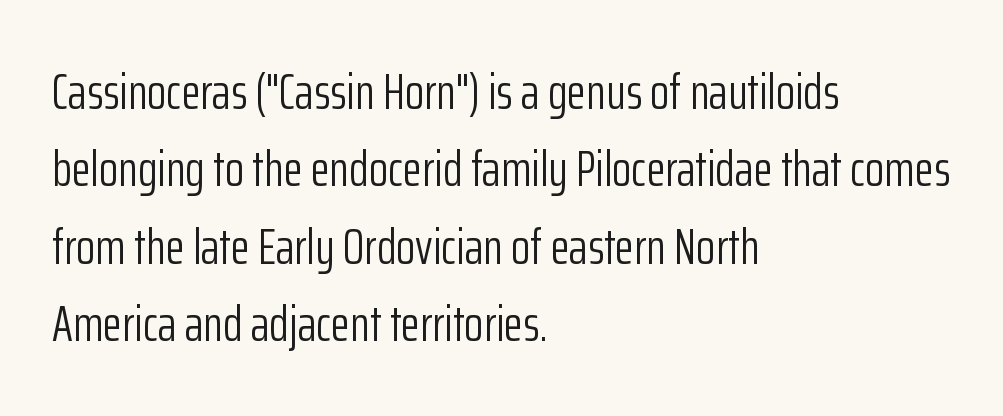
Q: Is the text bold? A: No.
Q: Is the text italic (slanted)? A: No, it is upright.
Q: Is the typeface a serif or a sans-serif typeface? A: Sans-serif.
Q: Is the text underlined? A: No.
Q: How is the paragraph aligned? A: Left-aligned.
Q: Is the spacing between letters normal or unusually wide? A: Normal.
Q: Is the spacing between lines tight, normal or loose? A: Normal.
Q: Width (condensed, normal, or wide)? A: Condensed.
Q: Stroke contrast? A: Low.
Q: x-height? A: Medium.
Q: Monospaced? A: No.
